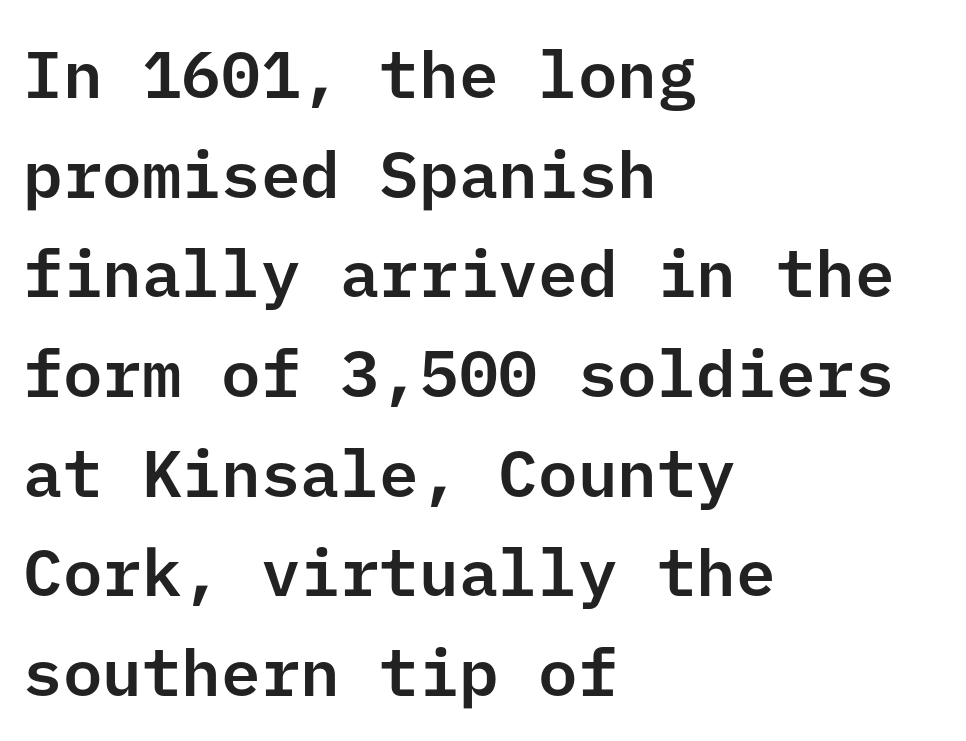
The image shows 66 px sans-serif type, upright; set left-aligned, normal line spacing (1.51x), normal letter spacing, not underlined; low stroke contrast and a medium x-height.
